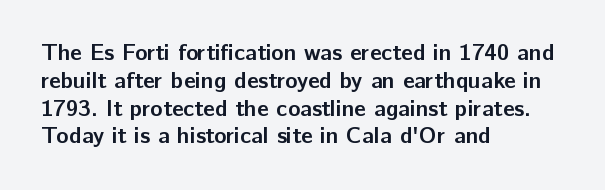
Short and long lines alike share a common starting point at left. Unlike italic type, these characters show no tilt at all. The passage shown is emphatically bold. The face used here is rendered with its standard letterfit. The space beneath each line is pristine and unruled.
